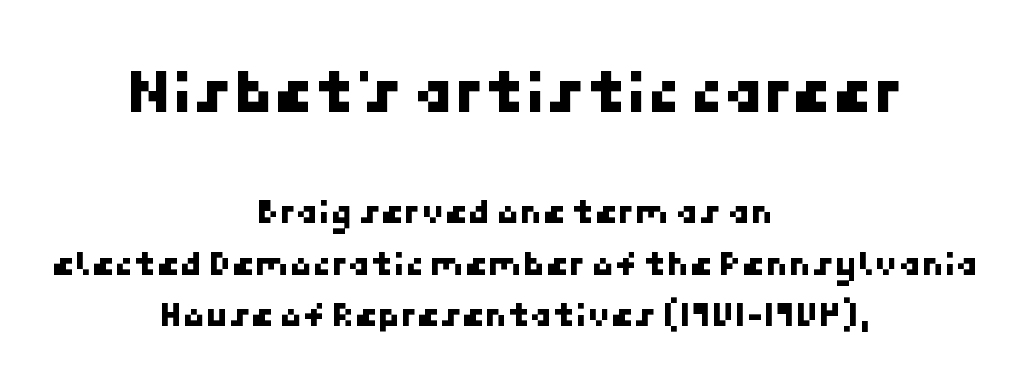
The image shows 65 px sans-serif type; set centered, normal line spacing (1.39x), normal letter spacing, not underlined; the first (top) block is 1.76x larger; low stroke contrast and a medium x-height.
